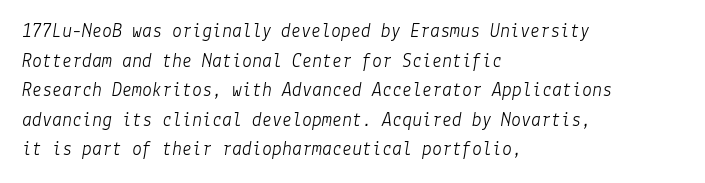
The lines in this sample share a left origin and differ only in where they stop. The letters are slanted; this is an italic face. Glance below the letters and you will spot only blank space. The typesetting does not lean heavy: it is not bold.
